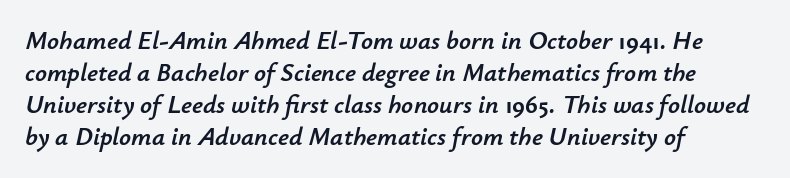
This rendering uses left alignment, leaving the right contour irregular. Underlining? Definitely not there. Observe the ordinary spacing: letters are neighbours, not strangers. The face used here has a pronounced slope to its letters.
